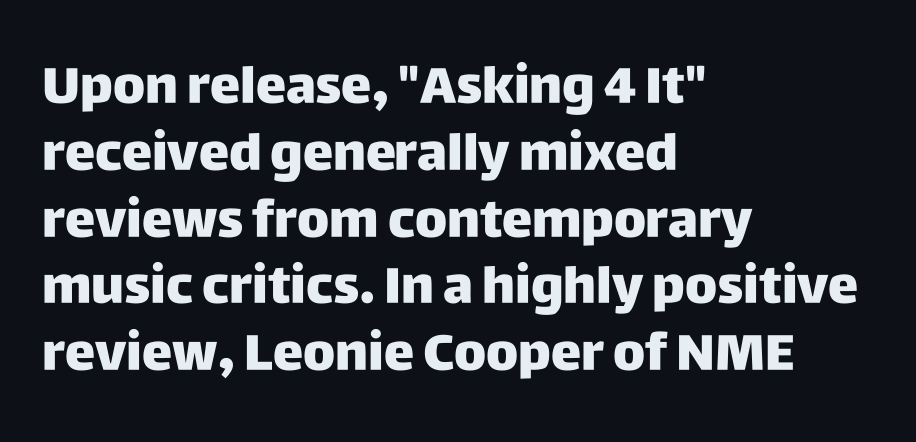
Is the block centered? No — it sits flush against the left margin. The letters advance in unequal steps, a hallmark of proportional type. The space beneath each line is pristine and unruled. Strong, thick strokes mark this as bold type. Unlike italic type, these characters show no tilt at all.
